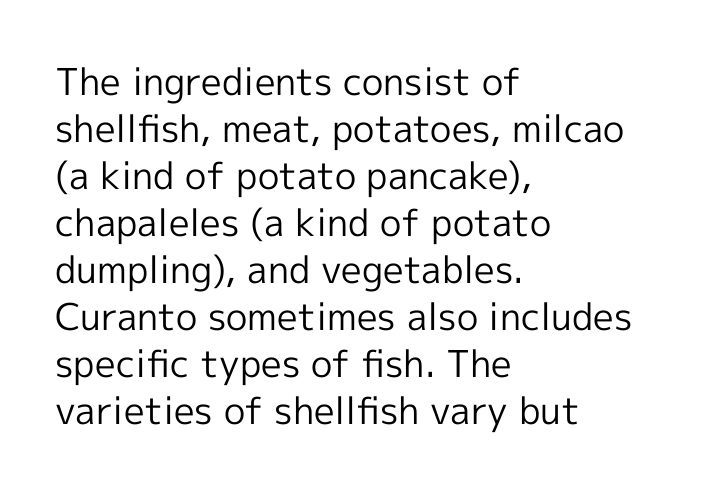
The image shows 37 px regular-weight sans-serif type, upright; set left-aligned, normal line spacing (1.27x), normal letter spacing, not underlined; a medium x-height.
